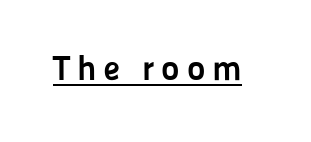
The strokes are fattened all the way to bold. Underlining? Definitely there. Rendered with straight, roman letterforms. This is sans-serif lettering, the kind often seen on screens and signage. Do the characters align in a grid? No, the font is proportional.
